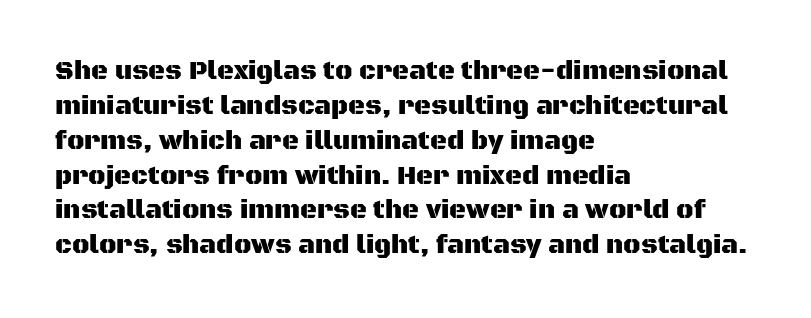
The letters stand straight up with perfectly vertical stems. Anything drawn beneath the words? Only blank space. Vertical spacing — default. Short note: letters normally spaced. Leftover space on each line is placed entirely after the last word.
